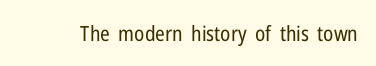
Q: Is the text bold? A: No.
Q: Is the text italic (slanted)? A: No, it is upright.
Q: Is the text underlined? A: No.
Q: Is the spacing between letters normal or unusually wide? A: Normal.
